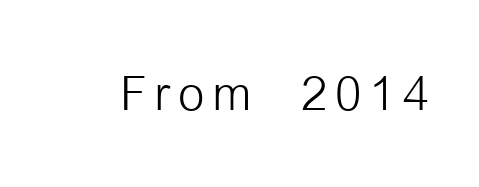
Ascenders rise straight up at ninety degrees. The rendering uses natural spacing where letterforms have individual widths. The words here are not underlined. To sum up the face: it is a sans, with no serifs. Weight class: somewhere from thin through regular.
